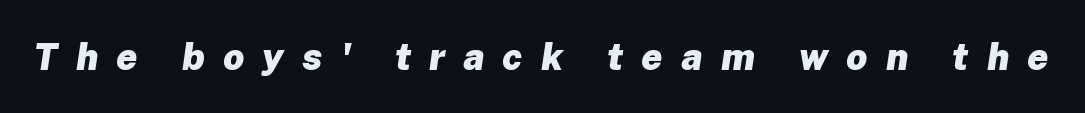
Spacing verdict: proportional, widths tailored to each character. Yep, that's italic — everything's leaning. Is the type bold? Yes — the strokes are clearly thick and heavy. Loose tracking; the words dissolve into strings of separated letters. Underline: absent.
